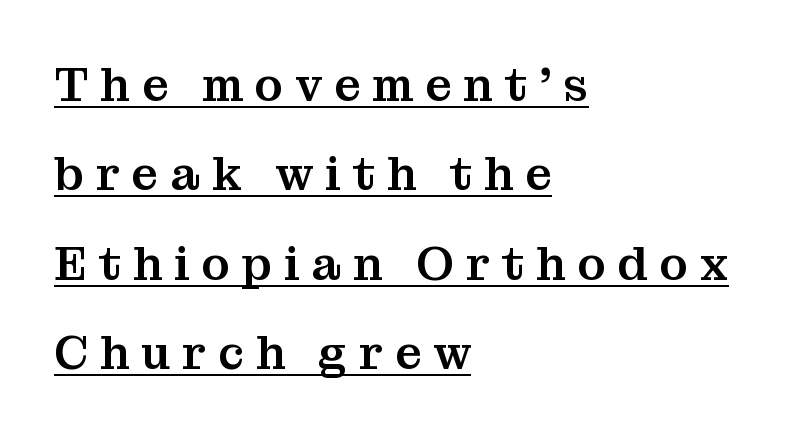
{"serif": "yes", "italic": "no", "width": "normal", "stroke_contrast": "medium", "x_height": "medium", "monospaced": "no", "underline": "yes", "align": "left", "line_spacing": "loose", "line_spacing_ratio": 1.9, "letter_spacing": "wide", "letter_spacing_em": 0.25, "glyph_px": 47}
